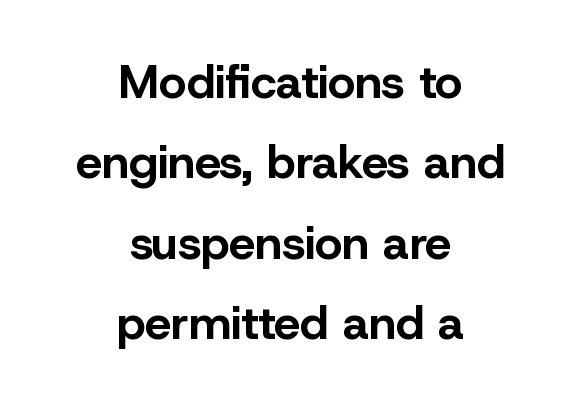
{"serif": "no", "italic": "no", "bold": "yes", "weight": "bold", "width": "normal", "stroke_contrast": "low", "x_height": "medium", "monospaced": "no", "underline": "no", "align": "center", "line_spacing_ratio": 1.71, "letter_spacing": "normal", "letter_spacing_em": 0.0, "glyph_px": 47}
